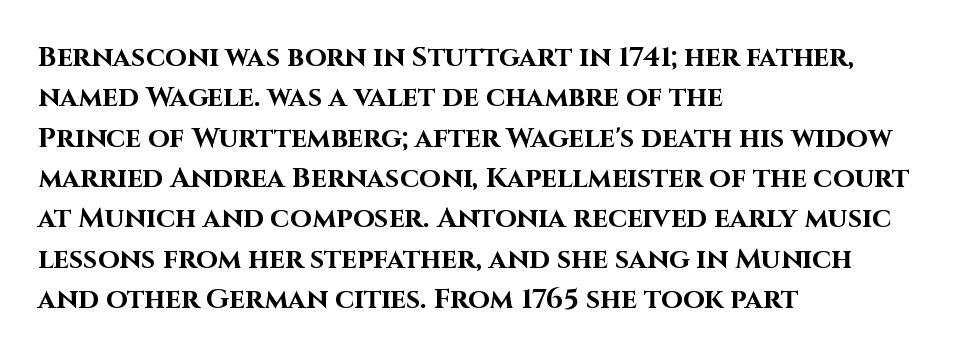
The image shows 28 px bold sans-serif type, upright; set left-aligned, normal line spacing (1.44x), normal letter spacing, not underlined; high stroke contrast and a large x-height.
